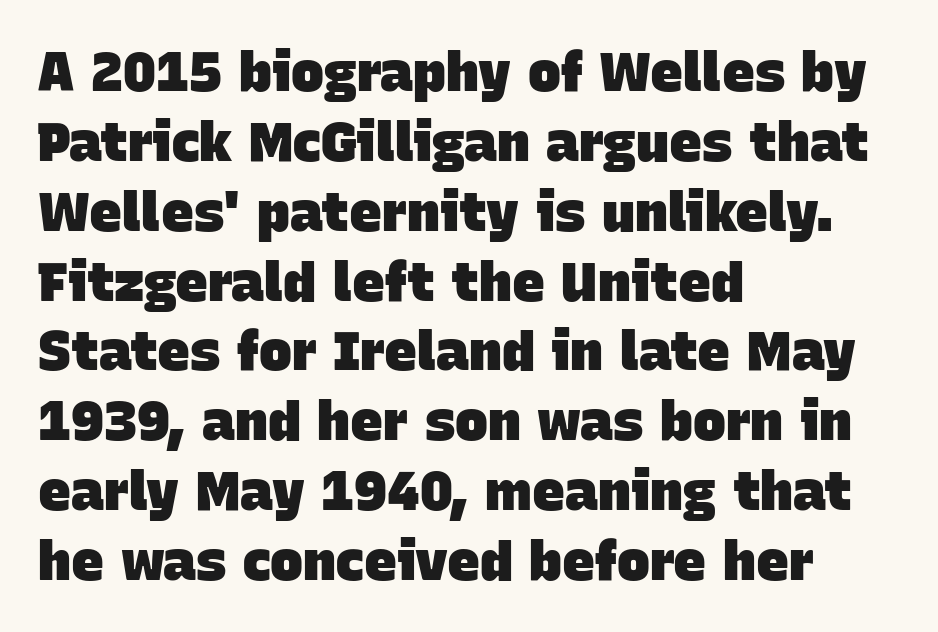
Line beginnings align vertically; line endings do not. Type style note: lacks serifs. Thick stems and heavy bowls — unmistakably bold. The gaps between neighbouring characters are ordinary and unremarkable. Descender tails drop into unmarked territory.
